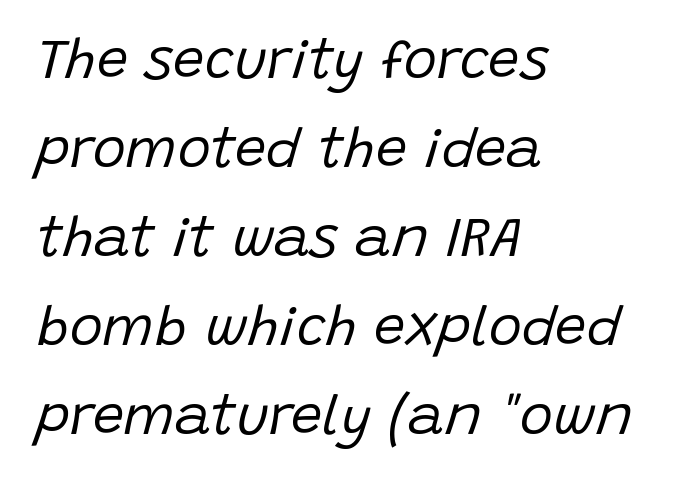
The image shows 56 px regular-weight type, italic (leaning right); set left-aligned, normal line spacing (1.59x), normal letter spacing, not underlined; low stroke contrast and a large x-height.
